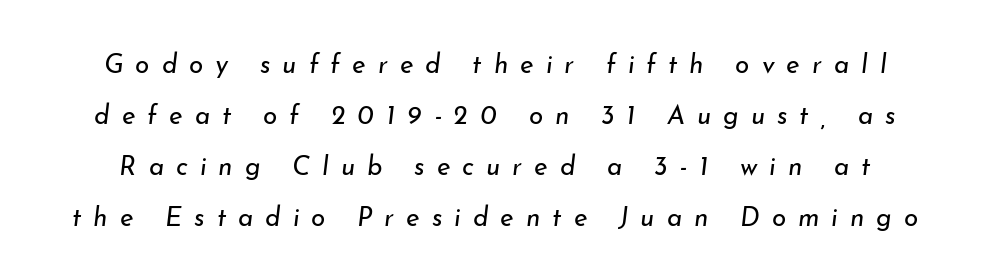
Q: Is the text bold? A: No.
Q: Is the text italic (slanted)? A: Yes, it leans right by about 7 degrees.
Q: Is the text underlined? A: No.
Q: Is the spacing between letters normal or unusually wide? A: Unusually wide.
Q: Is the spacing between lines tight, normal or loose? A: Loose.
